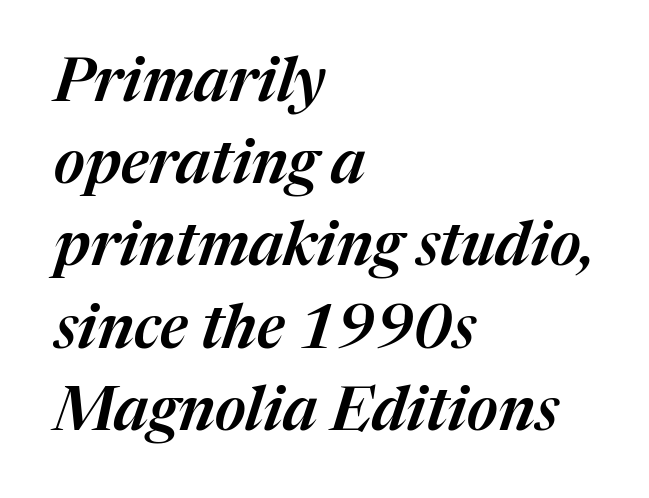
The image shows 60 px text type, italic (leaning right); set left-aligned, normal line spacing (1.37x), normal letter spacing, not underlined; medium stroke contrast and a medium x-height.
